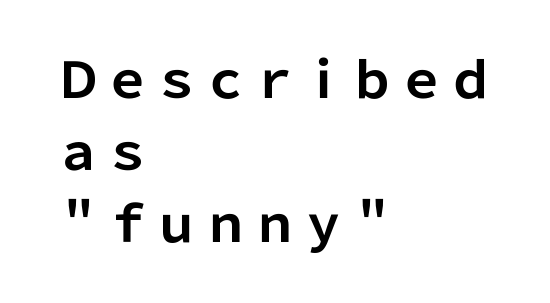
{"serif": "no", "italic": "no", "bold": "yes", "weight": "bold", "width": "normal", "stroke_contrast": "low", "x_height": "medium", "monospaced": "no", "underline": "no", "align": "left", "line_spacing": "normal", "line_spacing_ratio": 1.47, "letter_spacing": "normal", "letter_spacing_em": 0.0, "glyph_px": 49}
